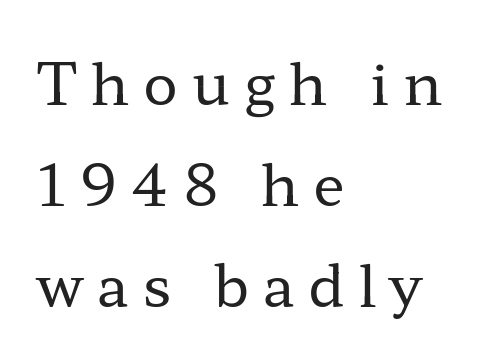
Q: Is the text bold? A: No.
Q: Is the text italic (slanted)? A: No, it is upright.
Q: Is the typeface a serif or a sans-serif typeface? A: Serif.
Q: Is the text underlined? A: No.
Q: How is the paragraph aligned? A: Left-aligned.
Q: Is the spacing between letters normal or unusually wide? A: Unusually wide.
Q: Width (condensed, normal, or wide)? A: Wide.
Q: Stroke contrast? A: Low.
Q: x-height? A: Medium.
Q: Monospaced? A: No.
